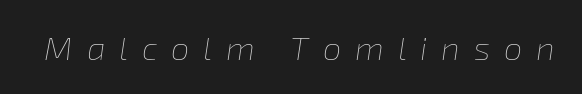
{"italic": "yes", "lean": "right", "slant_degrees": 8, "bold": "no", "weight": "thin", "width": "normal", "stroke_contrast": "low", "x_height": "medium", "monospaced": "no", "underline": "no", "letter_spacing": "wide", "letter_spacing_em": 0.42, "glyph_px": 33}
